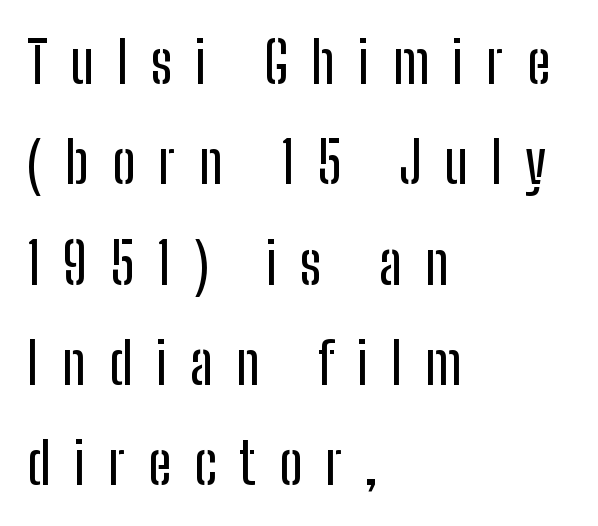
Q: Is the text italic (slanted)? A: No, it is upright.
Q: Is the typeface a serif or a sans-serif typeface? A: Sans-serif.
Q: Is the text underlined? A: No.
Q: How is the paragraph aligned? A: Left-aligned.
Q: Is the spacing between letters normal or unusually wide? A: Unusually wide.
Q: Width (condensed, normal, or wide)? A: Condensed.
Q: Stroke contrast? A: Low.
Q: x-height? A: Medium.
Q: Monospaced? A: No.
